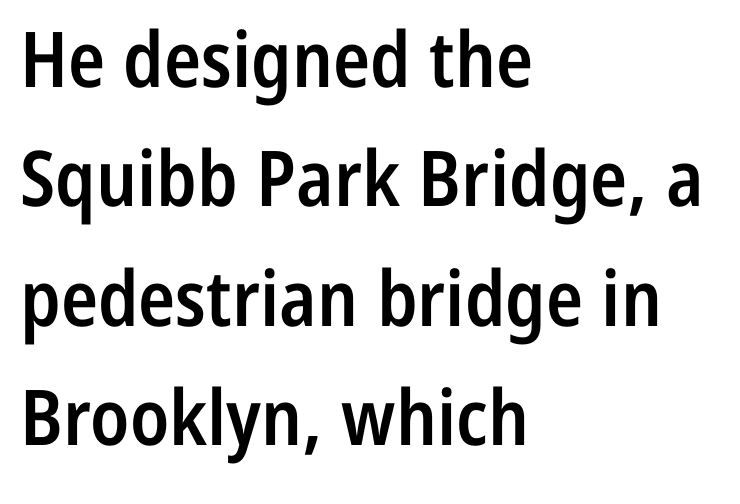
Q: Is the text bold? A: Semi-bold.
Q: Is the text italic (slanted)? A: No, it is upright.
Q: Is the typeface a serif or a sans-serif typeface? A: Sans-serif.
Q: Is the text underlined? A: No.
Q: How is the paragraph aligned? A: Left-aligned.
Q: Is the spacing between letters normal or unusually wide? A: Normal.
Q: Is the spacing between lines tight, normal or loose? A: Normal.
Q: Width (condensed, normal, or wide)? A: Condensed.
Q: Stroke contrast? A: Low.
Q: x-height? A: Medium.
Q: Monospaced? A: No.
